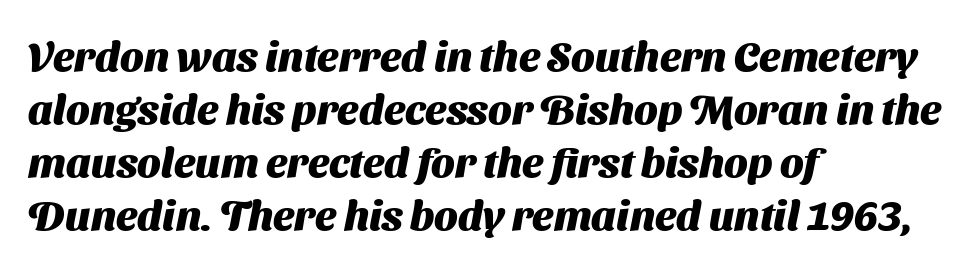
Typographic density is high because the face is bold. I'd call this a sans setting — the letters go barefoot. Line beginnings align vertically; line endings do not. The letters advance in unequal steps, a hallmark of proportional type. Vertical spacing — default.
